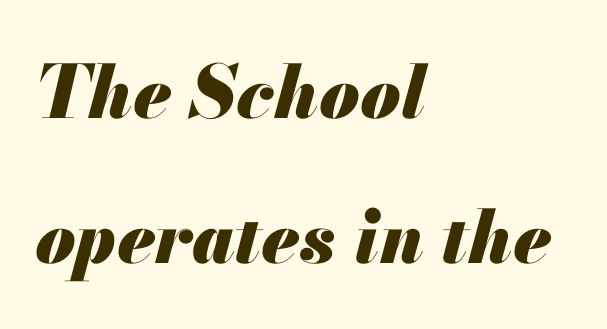
{"italic": "yes", "lean": "right", "slant_degrees": 13, "bold": "yes", "weight": "heavy", "width": "normal", "stroke_contrast": "medium", "x_height": "small", "monospaced": "no", "underline": "no", "align": "left", "line_spacing": "loose", "line_spacing_ratio": 1.99, "letter_spacing": "normal", "letter_spacing_em": 0.0, "glyph_px": 73}
